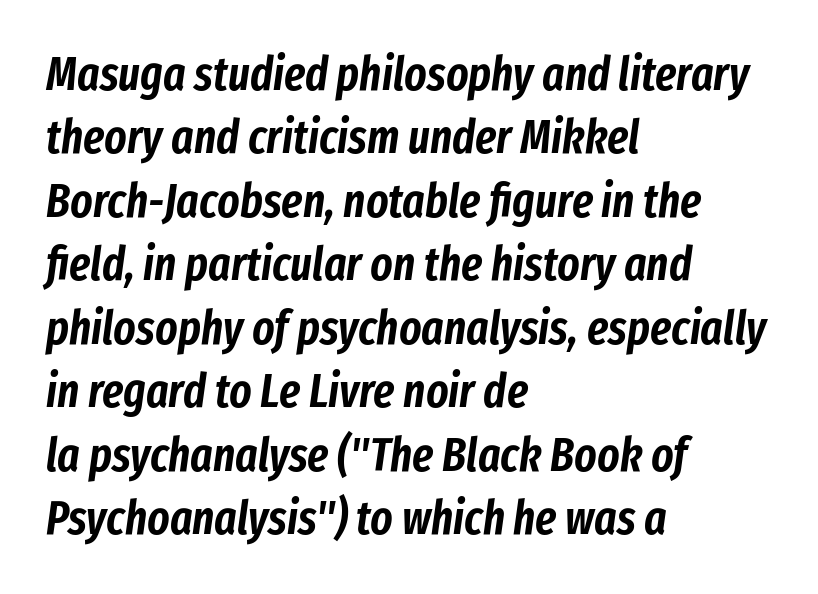
Slant detected: the letters are inclined. Interline gaps are of average width in this sample. The face used here is rendered with its standard letterfit. This rendering features lettering with no underline.
